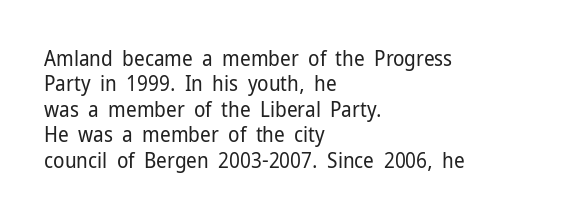
{"italic": "no", "bold": "no", "underline": "no", "align": "left", "line_spacing_ratio": 1.21, "letter_spacing": "normal", "letter_spacing_em": 0.0, "glyph_px": 21}
